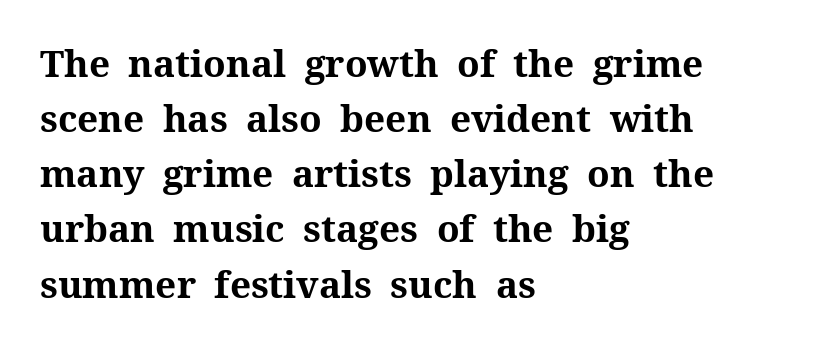
Words float on clear page, feet unadorned. Do the characters align in a grid? No, the font is proportional. This sample uses a serif face. Here the glyphs are tracked normally, forming tight word shapes. Chunky letters — that's bold for sure. The lines sit at an ordinary, default distance from one another.
